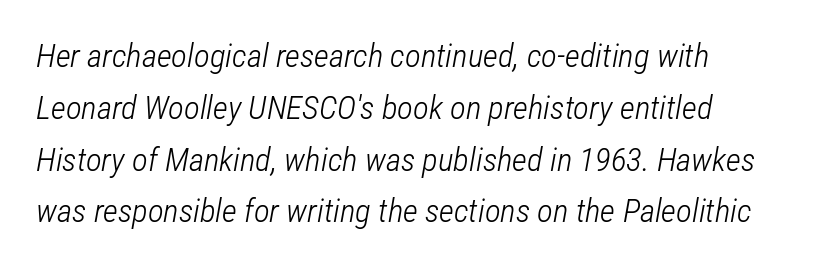
{"italic": "yes", "lean": "right", "slant_degrees": 12, "bold": "no", "weight": "light", "width": "condensed", "stroke_contrast": "low", "x_height": "medium", "monospaced": "no", "underline": "no", "line_spacing": "normal", "line_spacing_ratio": 1.57, "letter_spacing": "normal", "letter_spacing_em": 0.0, "glyph_px": 33}
